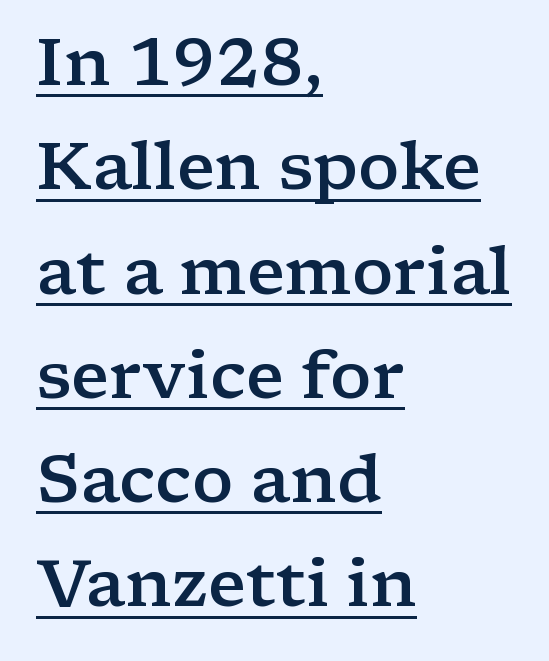
This is roman type, the default non-slanted kind. The passage shown stacks its lines at a standard gap. A student would call this left alignment; a typographer would say flush left, rag right. Its strokes are somewhat broadened, the hallmark of semibold type.
